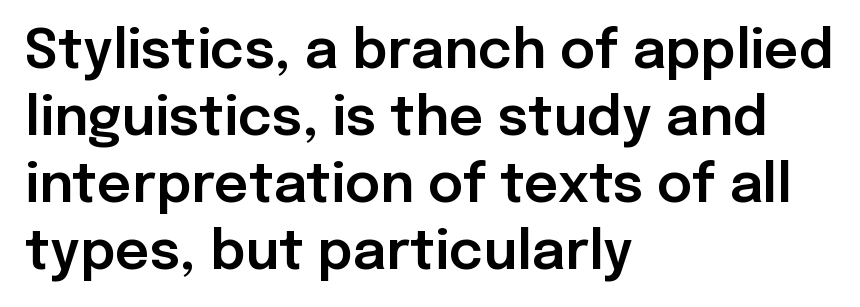
Italic? Not at all — the glyphs are vertical. Plain, unruled lines of type. Alignment: flush left. These lines are rendered in a variable-pitch font. In terms of letterform style, serifs are entirely absent. The gaps between neighbouring characters are ordinary and unremarkable.
